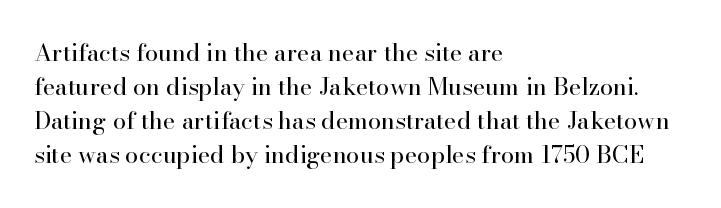
Just letters on the line, the space beneath them empty. The lines sit at an ordinary, default distance from one another. Reading down the block, your eye returns to a fixed left position each line. Think standard paragraph weight, or any step lighter than that.
